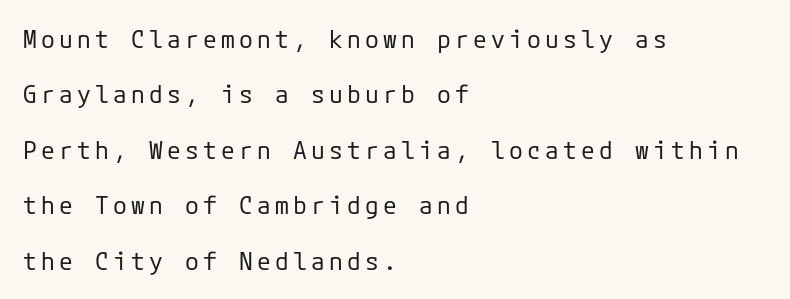
Q: Is the text bold? A: No.
Q: Is the text italic (slanted)? A: No, it is upright.
Q: Is the text underlined? A: No.
Q: How is the paragraph aligned? A: Left-aligned.
Q: Is the spacing between lines tight, normal or loose? A: Loose.
